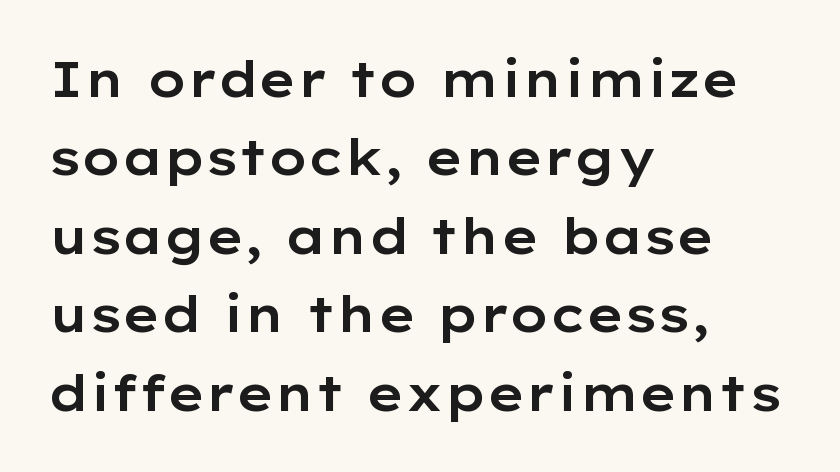
Q: Is the text italic (slanted)? A: No, it is upright.
Q: Is the typeface a serif or a sans-serif typeface? A: Sans-serif.
Q: Is the text underlined? A: No.
Q: How is the paragraph aligned? A: Left-aligned.
Q: Is the spacing between letters normal or unusually wide? A: Normal.
Q: Is the spacing between lines tight, normal or loose? A: Normal.
Q: Width (condensed, normal, or wide)? A: Wide.
Q: Stroke contrast? A: Low.
Q: x-height? A: Medium.
Q: Monospaced? A: No.
